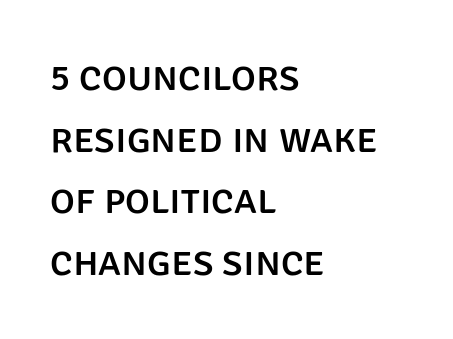
The characters display no serif detailing; their extremities are plain. The compositor pushed each line to the left boundary. Nobody drew a line under any word here. Designer's note — italics off, roman on. Proportional: the letters do not fall into vertical columns.
